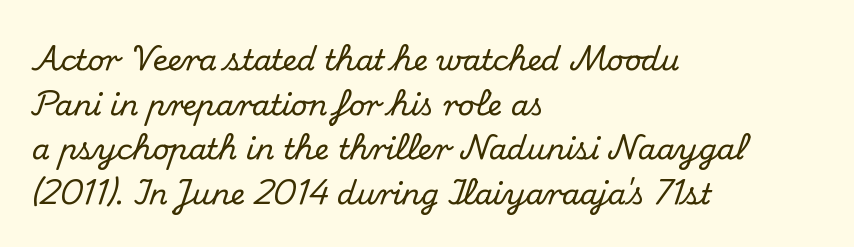
The image shows 29 px serif type; set left-aligned, normal line spacing (1.54x), normal letter spacing, not underlined; medium stroke contrast and a small x-height.
